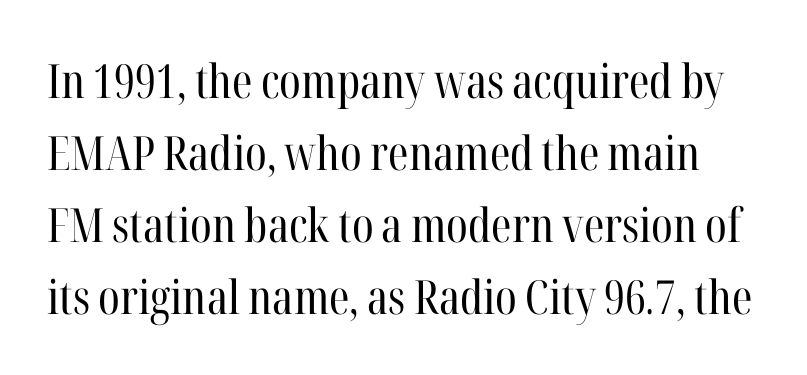
{"serif": "yes", "italic": "no", "bold": "no", "weight": "regular", "width": "condensed", "stroke_contrast": "high", "x_height": "medium", "monospaced": "no", "underline": "no", "line_spacing": "normal", "line_spacing_ratio": 1.53, "letter_spacing": "normal", "letter_spacing_em": 0.0, "glyph_px": 47}
